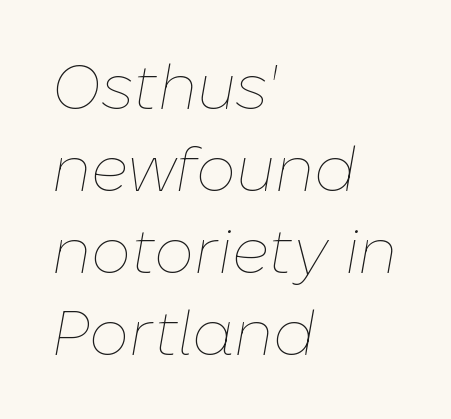
A student would call this left alignment; a typographer would say flush left, rag right. A bare baseline throughout the passage. Think standard paragraph weight, or any step lighter than that. The block of text has a typical density, with ordinary space between rows. Here the designer chose a conventional face with non-uniform glyph widths.
